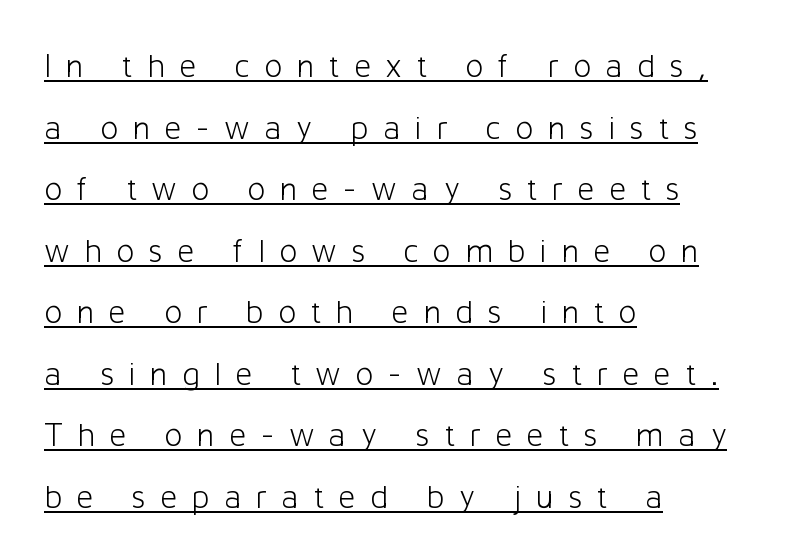
No feet cap the strokes, marking this as sans-serif type. This rendering features underlined lettering. Spacing verdict: proportional, widths tailored to each character. The compositor pushed each line to the left boundary. Each stroke keeps to a modest, everyday thickness or less. Italic: no, the glyphs are upright roman.
